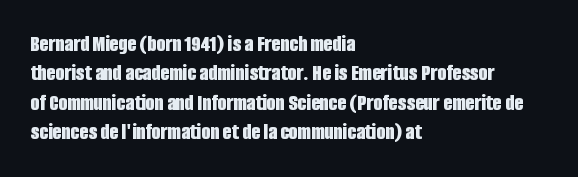
{"italic": "no", "bold": "yes", "underline": "no", "align": "left", "line_spacing": "normal", "line_spacing_ratio": 1.28, "letter_spacing": "normal", "letter_spacing_em": 0.0, "glyph_px": 23}
